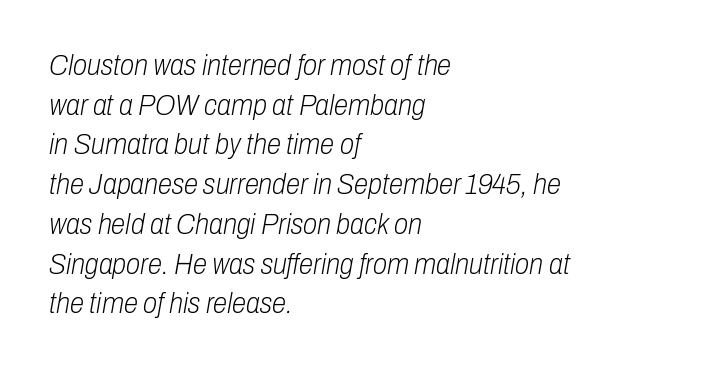
{"italic": "yes", "lean": "right", "slant_degrees": 10, "bold": "no", "weight": "light", "width": "condensed", "stroke_contrast": "low", "x_height": "medium", "monospaced": "no", "underline": "no", "align": "left", "line_spacing": "normal", "line_spacing_ratio": 1.37, "letter_spacing": "normal", "letter_spacing_em": 0.0, "glyph_px": 29}
